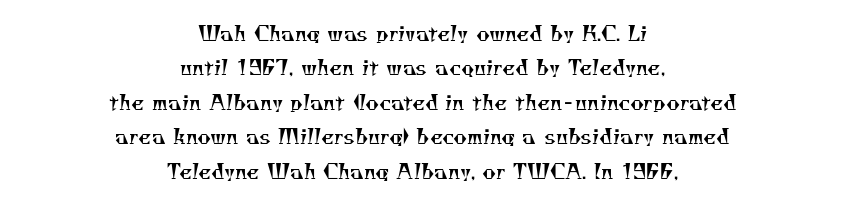
{"bold": "no", "underline": "no", "align": "center", "line_spacing": "normal", "line_spacing_ratio": 1.64, "letter_spacing": "normal", "letter_spacing_em": 0.0, "glyph_px": 21}
